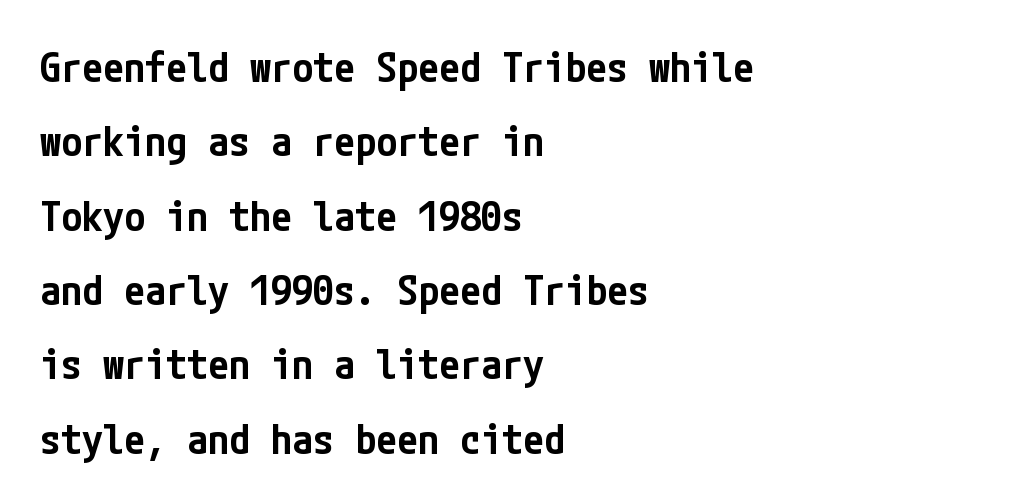
{"serif": "no", "italic": "no", "bold": "semi", "weight": "semibold", "width": "condensed", "stroke_contrast": "low", "x_height": "medium", "underline": "no", "align": "left", "line_spacing_ratio": 1.77, "letter_spacing": "normal", "letter_spacing_em": 0.0, "glyph_px": 42}
